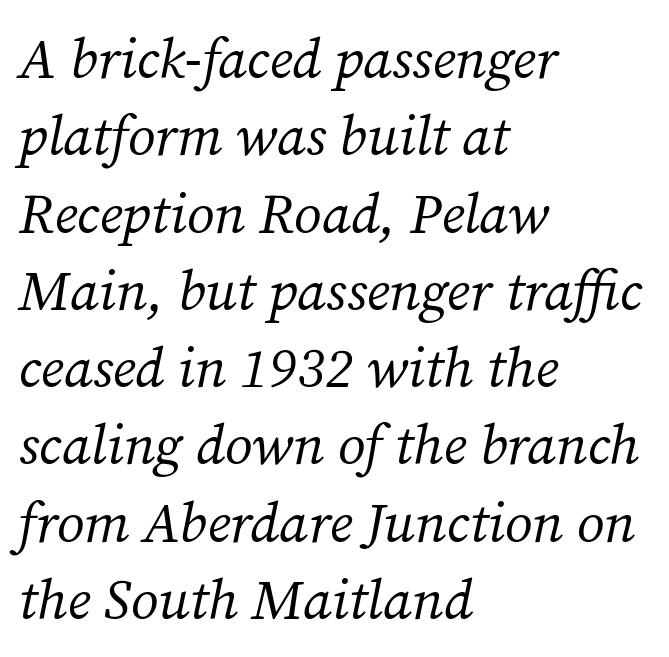
The image shows 56 px regular-weight serif type, italic (leaning right); set left-aligned, normal line spacing (1.38x), normal letter spacing, not underlined; medium stroke contrast and a medium x-height.
